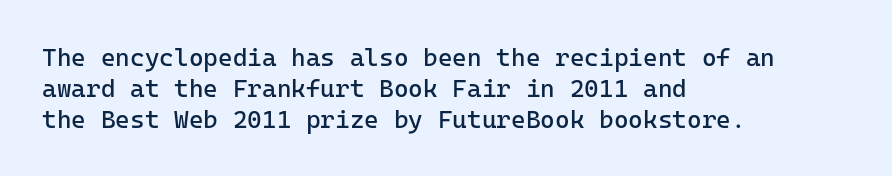
{"italic": "no", "bold": "no", "underline": "no", "align": "left", "line_spacing_ratio": 1.24, "letter_spacing": "normal", "letter_spacing_em": 0.0, "glyph_px": 25}
